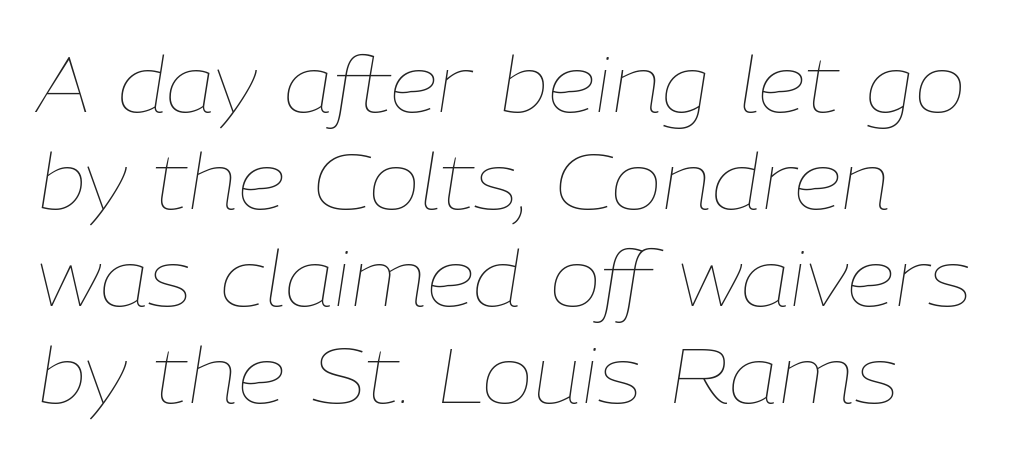
The image shows 77 px thin type, italic (leaning right); set left-aligned, normal line spacing (1.26x), normal letter spacing, not underlined; low stroke contrast and a medium x-height.
